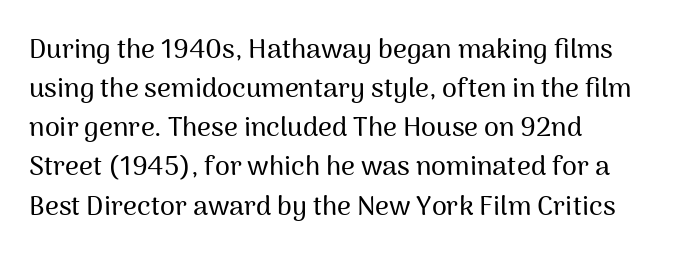
Evenly set lines give the paragraph a standard silhouette. What stands out about the letter spacing? Nothing — it is the standard amount. Glance below the letters and you will spot only blank space. The compositor pushed each line to the left boundary. The axis of the letterforms is exactly vertical.
